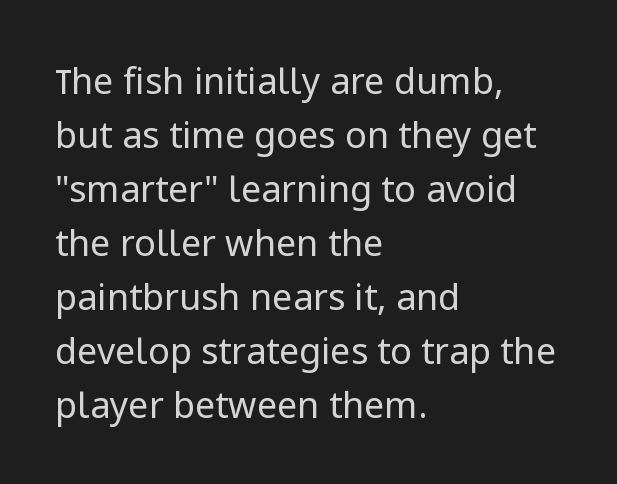
The image shows 36 px regular-weight sans-serif type, upright; set left-aligned, normal line spacing (1.5x), normal letter spacing, not underlined; low stroke contrast and a medium x-height.
